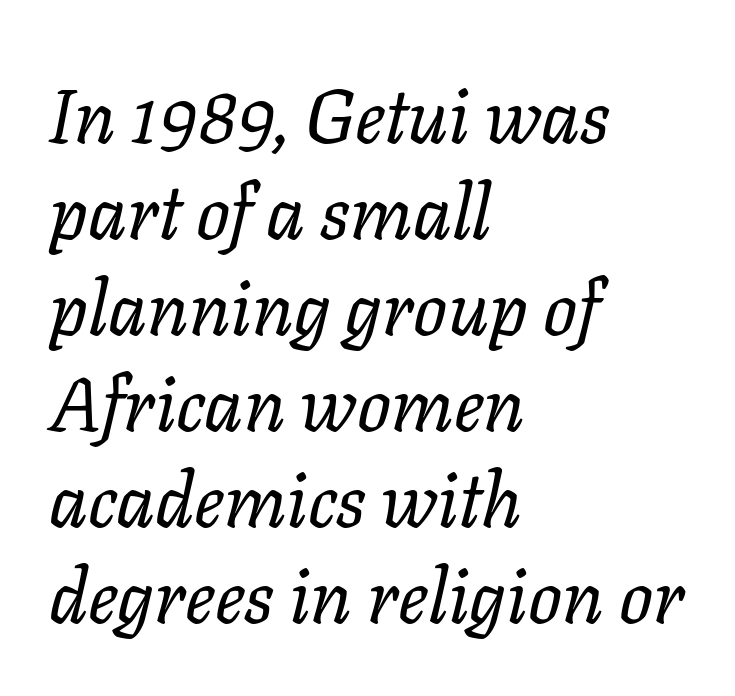
Notice how the passage keeps a crisp vertical edge on the left only. The face used here has a pronounced slope to its letters. The face used here is proportionally spaced, like ordinary book or web type. The letterforms sit at book weight or below.
